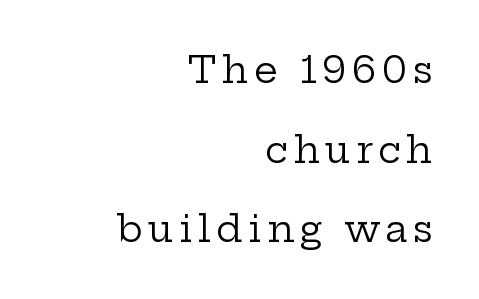
Q: Is the text bold? A: No.
Q: Is the text italic (slanted)? A: No, it is upright.
Q: Is the typeface a serif or a sans-serif typeface? A: Serif.
Q: Is the text underlined? A: No.
Q: How is the paragraph aligned? A: Right-aligned.
Q: Is the spacing between lines tight, normal or loose? A: Loose.
Q: Width (condensed, normal, or wide)? A: Wide.
Q: Stroke contrast? A: Low.
Q: x-height? A: Medium.
Q: Monospaced? A: No.
